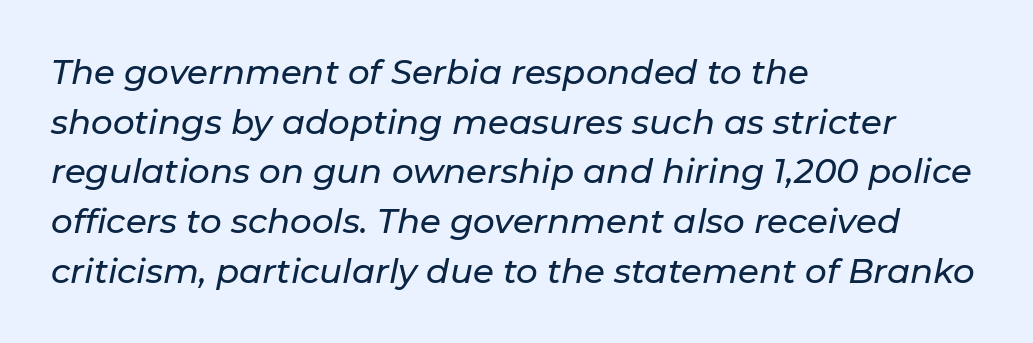
Q: Is the text italic (slanted)? A: Yes, it leans right by about 11 degrees.
Q: Is the text underlined? A: No.
Q: How is the paragraph aligned? A: Left-aligned.
Q: Is the spacing between letters normal or unusually wide? A: Normal.
Q: Is the spacing between lines tight, normal or loose? A: Normal.
Q: Width (condensed, normal, or wide)? A: Normal.
Q: Stroke contrast? A: Low.
Q: x-height? A: Medium.
Q: Monospaced? A: No.
